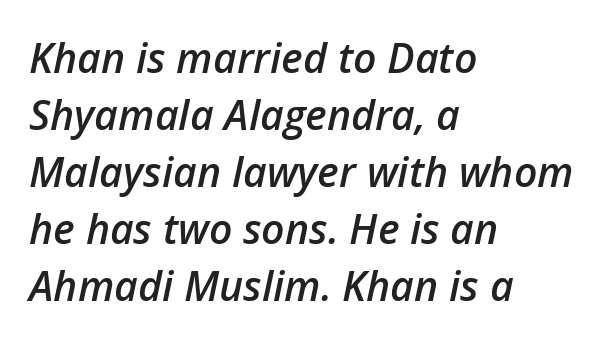
Q: Is the text bold? A: Semi-bold.
Q: Is the text italic (slanted)? A: Yes, it leans right by about 12 degrees.
Q: Is the text underlined? A: No.
Q: How is the paragraph aligned? A: Left-aligned.
Q: Is the spacing between letters normal or unusually wide? A: Normal.
Q: Is the spacing between lines tight, normal or loose? A: Normal.
Q: Width (condensed, normal, or wide)? A: Normal.
Q: Stroke contrast? A: Low.
Q: x-height? A: Medium.
Q: Monospaced? A: No.
